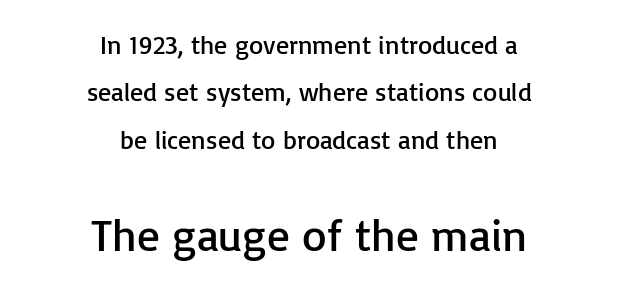
Q: Is the text bold? A: No.
Q: Is the text italic (slanted)? A: No, it is upright.
Q: Is the typeface a serif or a sans-serif typeface? A: Sans-serif.
Q: Is the text underlined? A: No.
Q: How is the paragraph aligned? A: Centered.
Q: Is the spacing between letters normal or unusually wide? A: Normal.
Q: Which block of text is set in a larger size, the first (top) or the second (bottom)? A: The second (bottom) one.
Q: Width (condensed, normal, or wide)? A: Normal.
Q: Stroke contrast? A: Low.
Q: x-height? A: Medium.
Q: Monospaced? A: No.
